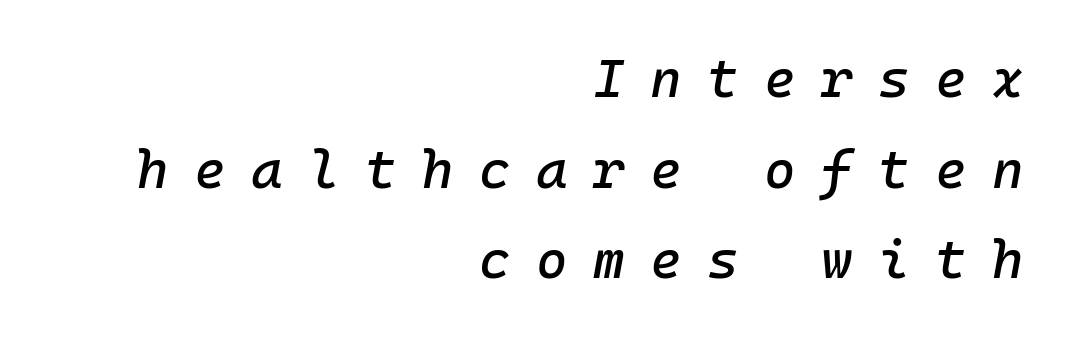
{"italic": "yes", "lean": "right", "slant_degrees": 10, "width": "normal", "stroke_contrast": "low", "x_height": "medium", "underline": "no", "align": "right", "line_spacing": "normal", "line_spacing_ratio": 1.68, "letter_spacing": "wide", "letter_spacing_em": 0.47, "glyph_px": 54}
